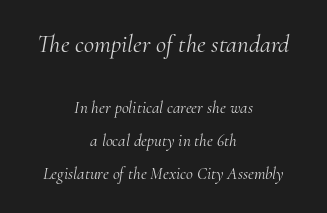
The image shows 25 px text type, italic (leaning right); set centered, loose line spacing (1.95x), normal letter spacing, not underlined; the first (top) block is 1.47x larger.
